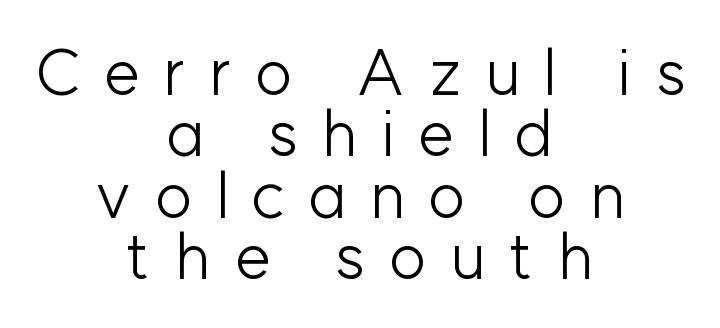
The image shows 64 px light sans-serif type, upright; set centered, tight line spacing (0.96x), unusually wide letter spacing (+0.37 em), not underlined; low stroke contrast and a medium x-height.
